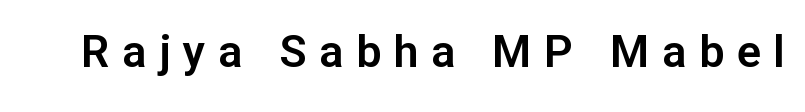
Q: Is the text italic (slanted)? A: No, it is upright.
Q: Is the typeface a serif or a sans-serif typeface? A: Sans-serif.
Q: Is the text underlined? A: No.
Q: Is the spacing between letters normal or unusually wide? A: Unusually wide.
Q: Width (condensed, normal, or wide)? A: Normal.
Q: Stroke contrast? A: Low.
Q: x-height? A: Medium.
Q: Monospaced? A: No.
